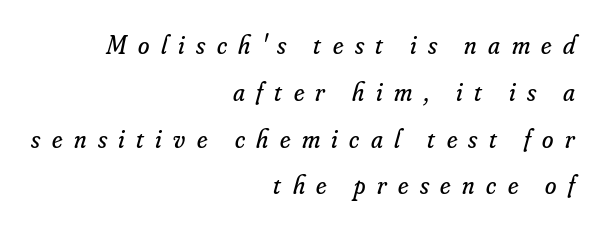
{"italic": "yes", "lean": "right", "slant_degrees": 16, "bold": "no", "underline": "no", "align": "right", "line_spacing_ratio": 1.8, "letter_spacing": "wide", "letter_spacing_em": 0.44, "glyph_px": 26}
